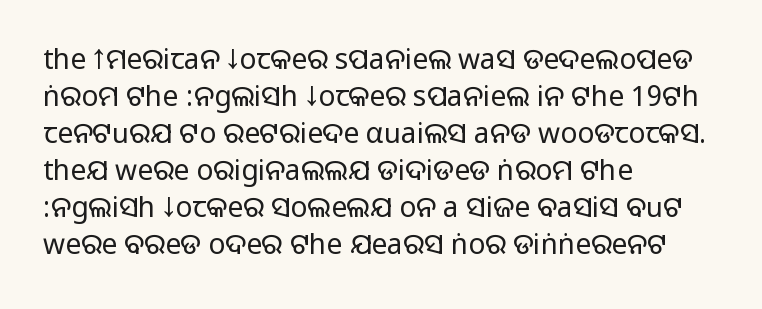
Q: Is the text italic (slanted)? A: No, it is upright.
Q: Is the typeface a serif or a sans-serif typeface? A: Sans-serif.
Q: Is the text underlined? A: No.
Q: How is the paragraph aligned? A: Left-aligned.
Q: Is the spacing between letters normal or unusually wide? A: Normal.
Q: Is the spacing between lines tight, normal or loose? A: Normal.
Q: Width (condensed, normal, or wide)? A: Normal.
Q: Stroke contrast? A: Medium.
Q: Monospaced? A: No.
